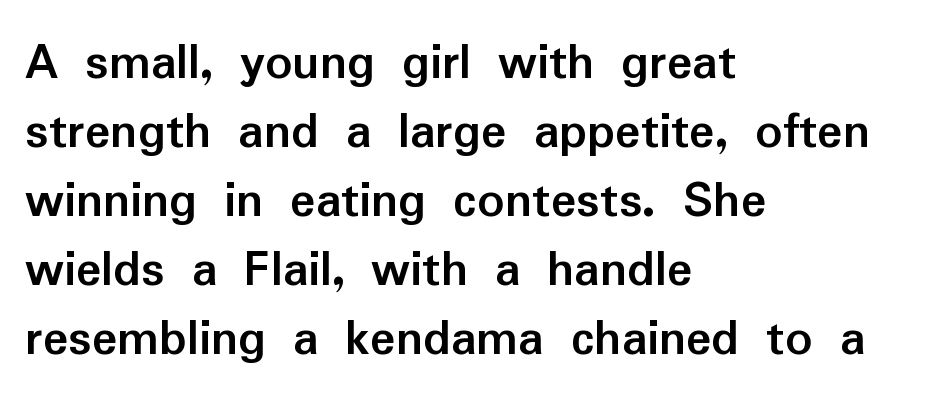
{"serif": "no", "italic": "no", "bold": "yes", "weight": "semibold", "width": "normal", "stroke_contrast": "low", "x_height": "medium", "monospaced": "no", "underline": "no", "align": "left", "line_spacing": "normal", "line_spacing_ratio": 1.3, "letter_spacing": "normal", "letter_spacing_em": 0.0, "glyph_px": 53}
